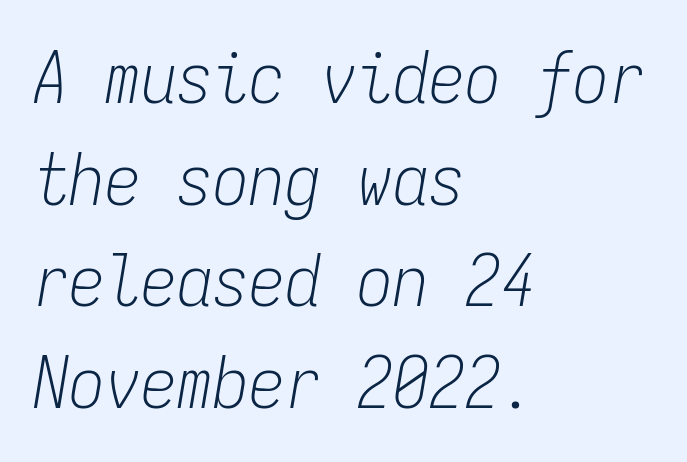
{"italic": "yes", "lean": "right", "slant_degrees": 9, "bold": "no", "weight": "light", "width": "condensed", "stroke_contrast": "low", "x_height": "medium", "monospaced": "yes", "underline": "no", "align": "left", "line_spacing": "normal", "line_spacing_ratio": 1.41, "letter_spacing": "normal", "letter_spacing_em": 0.0, "glyph_px": 72}
